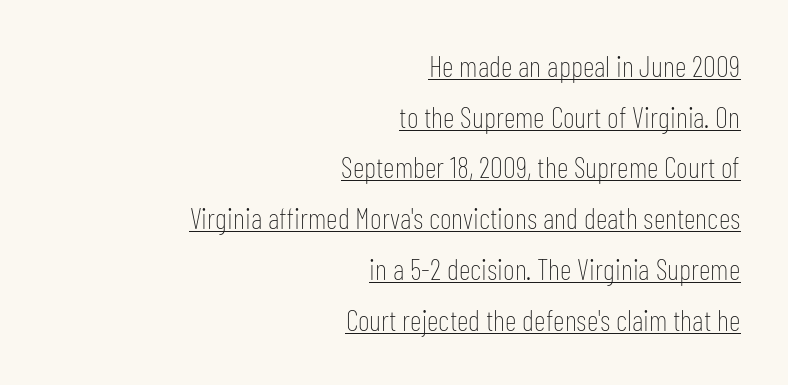
{"serif": "no", "italic": "no", "bold": "no", "weight": "thin", "width": "condensed", "stroke_contrast": "low", "x_height": "medium", "monospaced": "no", "underline": "yes", "align": "right", "line_spacing_ratio": 1.75, "letter_spacing": "normal", "letter_spacing_em": 0.0, "glyph_px": 29}
